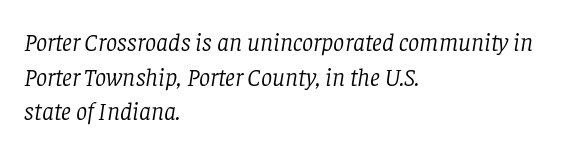
Regarding leading, the lines here are spaced in the standard way. When letters slant like this, we call the style italic. This rendering features lettering with no underline. The typesetter chose a ragged-right arrangement here. Counters stay open thanks to moderate or lighter strokes.
